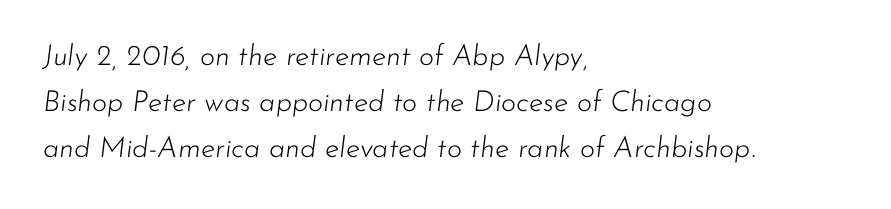
Is the block centered? No — it sits flush against the left margin. The passage shown is not underscored anywhere. Stroke mass is kept to a normal reading level or below. These lines are rendered in a variable-pitch font. The passage shown leans; its letterforms are oblique.
